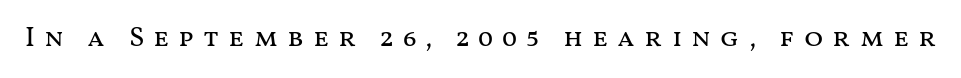
{"italic": "no", "bold": "no", "weight": "regular", "width": "wide", "stroke_contrast": "medium", "x_height": "medium", "monospaced": "no", "underline": "no", "letter_spacing": "wide", "letter_spacing_em": 0.32, "glyph_px": 28}
